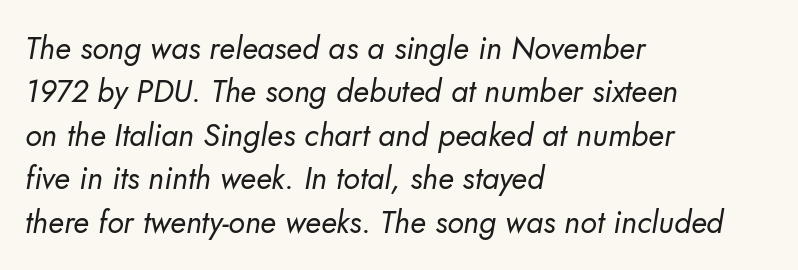
Is the block centered? No — it sits flush against the left margin. A typesetter would call this proportional, since set widths differ per character. No feet cap the strokes, marking this as sans-serif type. Interline gaps are of average width in this sample. Caption: standard tracking, unaltered.
